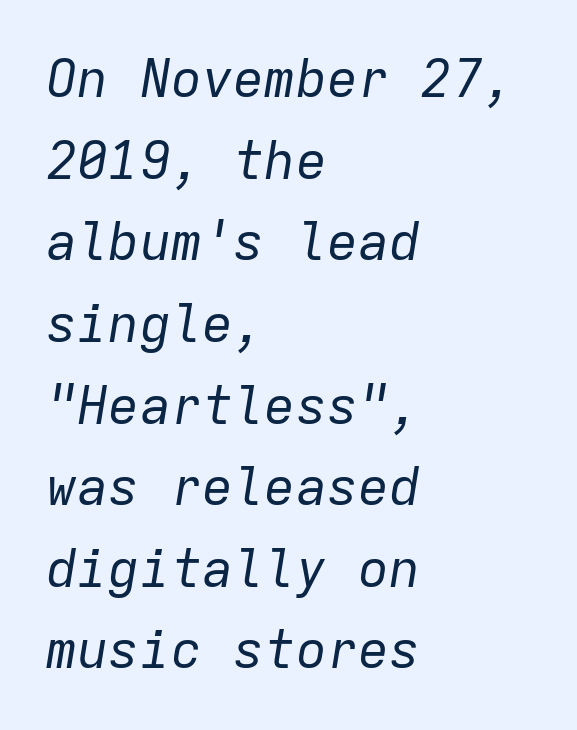
{"italic": "yes", "lean": "right", "slant_degrees": 9, "bold": "no", "weight": "regular", "width": "normal", "stroke_contrast": "low", "x_height": "medium", "monospaced": "yes", "underline": "no", "align": "left", "line_spacing": "normal", "line_spacing_ratio": 1.57, "letter_spacing": "normal", "letter_spacing_em": 0.0, "glyph_px": 52}
